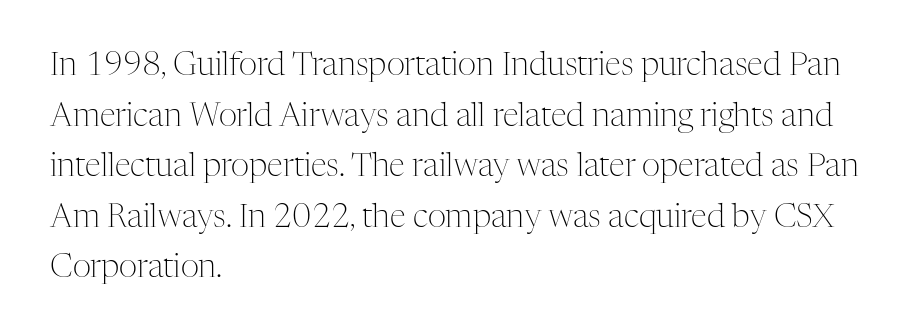
The image shows 32 px light serif type, upright; set left-aligned, normal line spacing (1.58x), normal letter spacing, not underlined; medium stroke contrast and a medium x-height.
